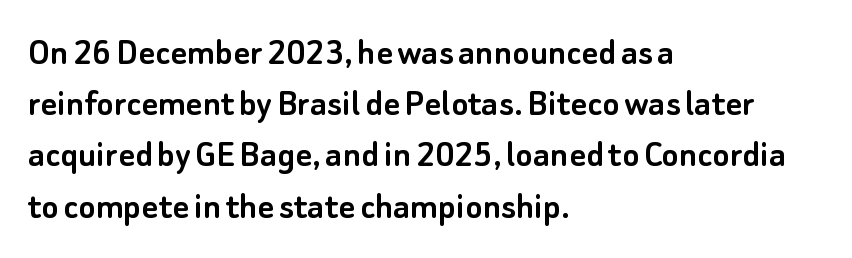
{"serif": "no", "italic": "no", "width": "normal", "stroke_contrast": "low", "x_height": "small", "monospaced": "no", "underline": "no", "align": "left", "line_spacing": "normal", "line_spacing_ratio": 1.28, "letter_spacing": "normal", "letter_spacing_em": 0.0, "glyph_px": 40}
